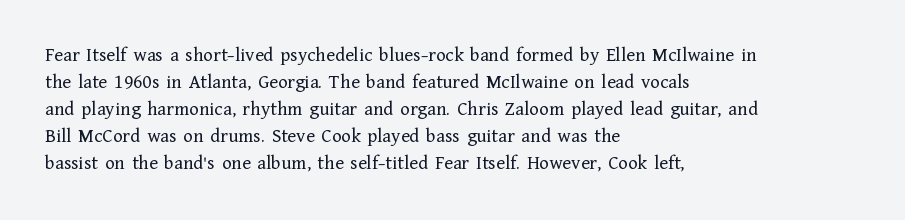
Q: Is the text bold? A: No.
Q: Is the text italic (slanted)? A: No, it is upright.
Q: Is the text underlined? A: No.
Q: How is the paragraph aligned? A: Left-aligned.
Q: Is the spacing between letters normal or unusually wide? A: Normal.
Q: Is the spacing between lines tight, normal or loose? A: Normal.
